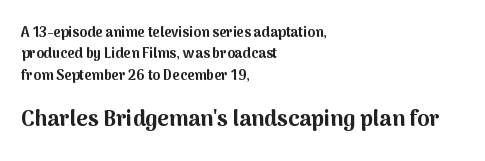
Vertical spacing — default. Underline: absent. Teacher's note: observe the even left margin — that is flush-left alignment. Character size in the trailing block exceeds that of the leading block. Between one letter and the next there's only the usual sliver of space. The type sits square on the baseline with zero lean.
